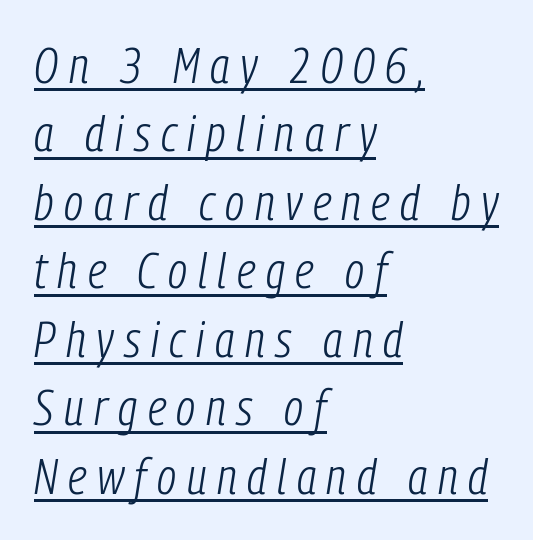
Q: Is the text bold? A: No.
Q: Is the text italic (slanted)? A: Yes, it leans right by about 9 degrees.
Q: Is the text underlined? A: Yes.
Q: How is the paragraph aligned? A: Left-aligned.
Q: Is the spacing between letters normal or unusually wide? A: Unusually wide.
Q: Is the spacing between lines tight, normal or loose? A: Normal.
Q: Width (condensed, normal, or wide)? A: Condensed.
Q: Stroke contrast? A: Low.
Q: x-height? A: Medium.
Q: Monospaced? A: No.
